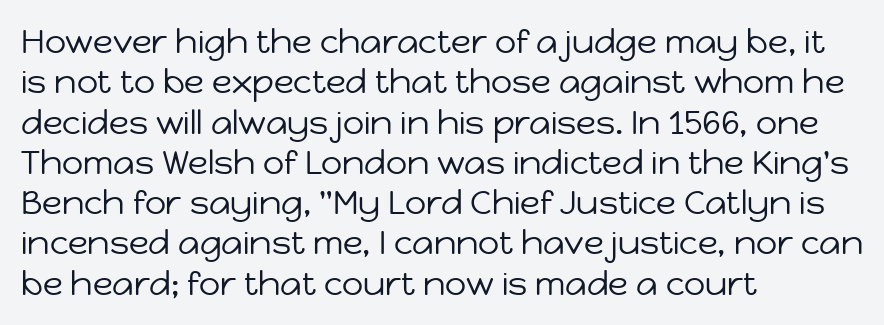
Decoration check: the copy has no underline. Note: no serifs on the glyphs. Notice how the stems are strictly vertical — no italics here. Reading down the block, your eye returns to a fixed left position each line.
